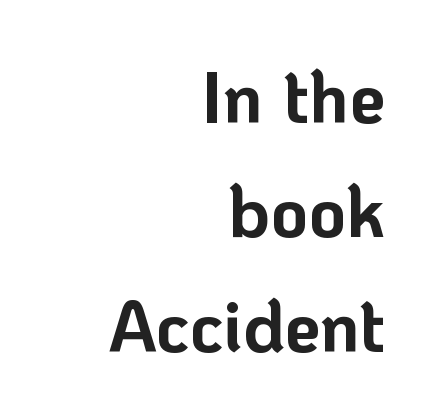
{"serif": "no", "italic": "no", "bold": "yes", "weight": "bold", "width": "normal", "stroke_contrast": "low", "x_height": "medium", "monospaced": "no", "underline": "no", "align": "right", "line_spacing": "normal", "line_spacing_ratio": 1.59, "letter_spacing": "normal", "letter_spacing_em": 0.0, "glyph_px": 72}
